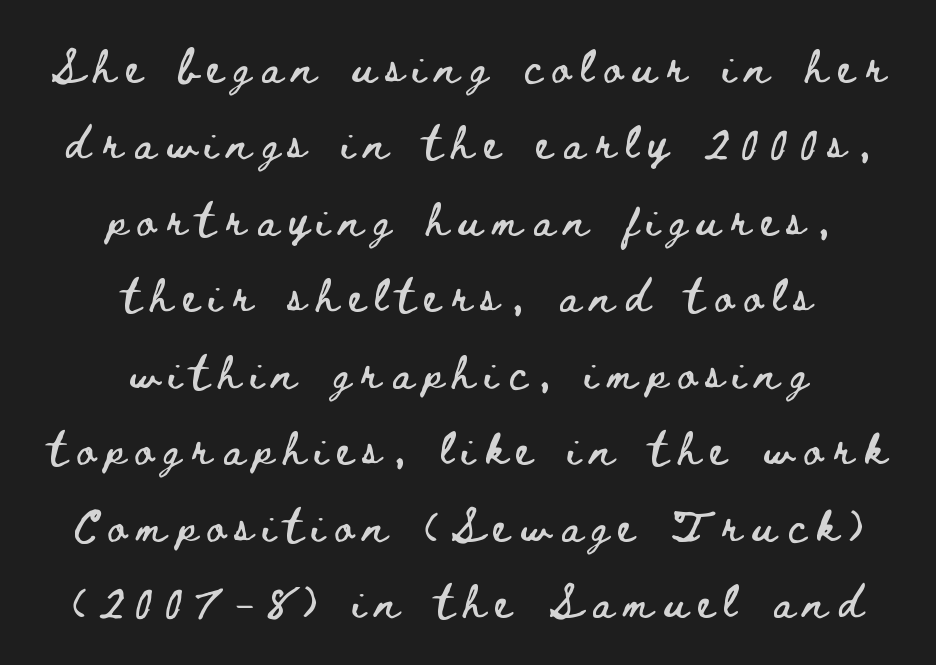
The strip under each line holds only bare page. Widely set lines give the paragraph a tall, airy silhouette. The passage shown is typed in a proportional face where columns would drift. The passage shown has open, widely tracked lettering throughout. The rag falls on both sides of this text block equally.
